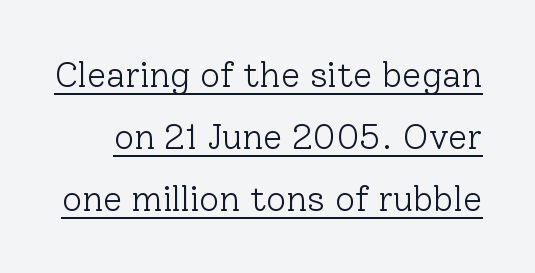
The image shows 35 px light serif type, upright; set line spacing 1.77x, normal letter spacing, underlined; low stroke contrast and a medium x-height.
